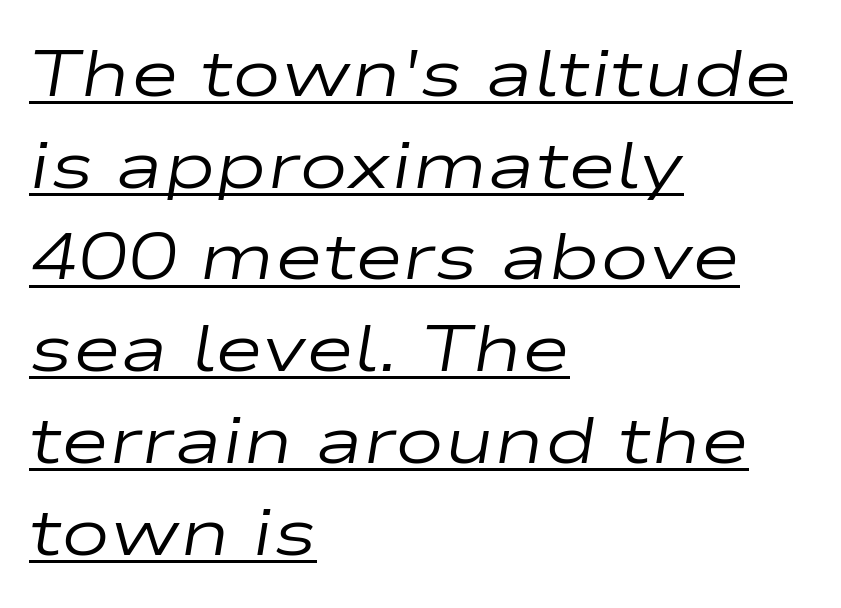
Interline gaps are of average width in this sample. There is no visible air inserted between adjacent glyphs. The passage is arranged the way most books set body copy — flush left. The font sits on the lighter half of the weight spectrum, regular included.
